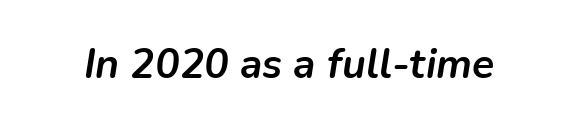
Notice how the stems are inclined rather than vertical — that's the hallmark of italics. Lines of text with bare space underneath. Think of a printed novel: that variable character pitch is what you see here. On the weight axis this lands at bold, roughly 700. A typesetter would call this zero additional tracking.
